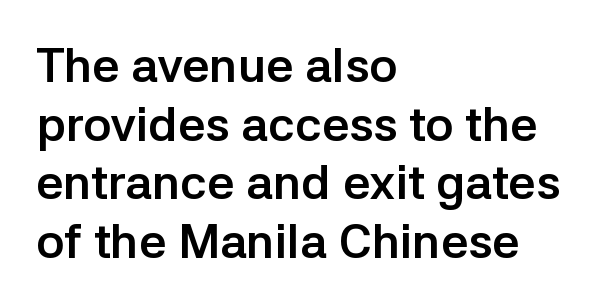
The image shows 48 px semibold sans-serif type, upright; set left-aligned, line spacing 1.22x, normal letter spacing, not underlined; low stroke contrast and a medium x-height.
